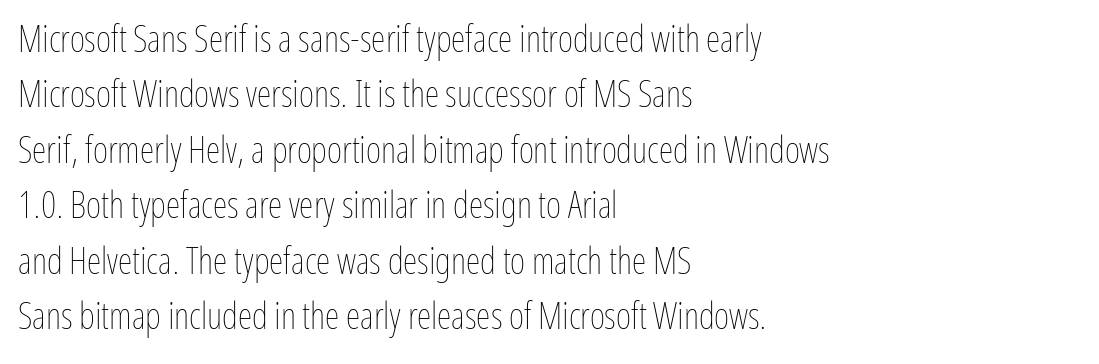
Tall strokes in this sample are plumb rather than angled. The letters advance in unequal steps, a hallmark of proportional type. Each stroke keeps to a modest, everyday thickness or less. Nobody drew a line under any word here. Alignment: flush left. Each new line begins a customary step beneath the previous one.
